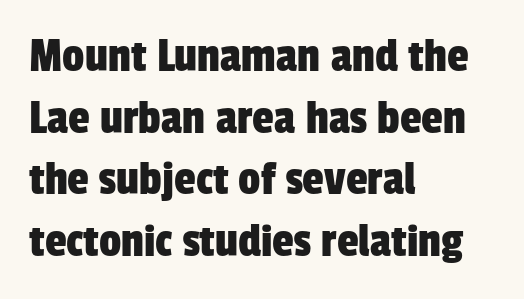
The image shows 49 px condensed sans-serif type; set left-aligned, normal line spacing (1.26x), normal letter spacing, not underlined; low stroke contrast and a medium x-height.
